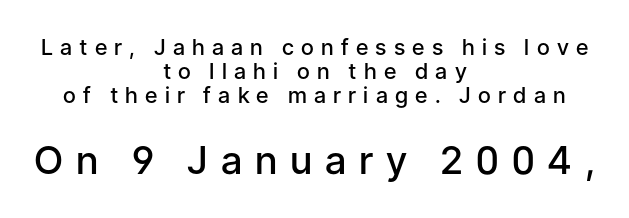
Bold? Not quite — semibold, heavier than regular but stopping short. Students, observe: this is what under-led, compact text looks like. The space directly below the letters is spotless. Letter spacing: wide.
